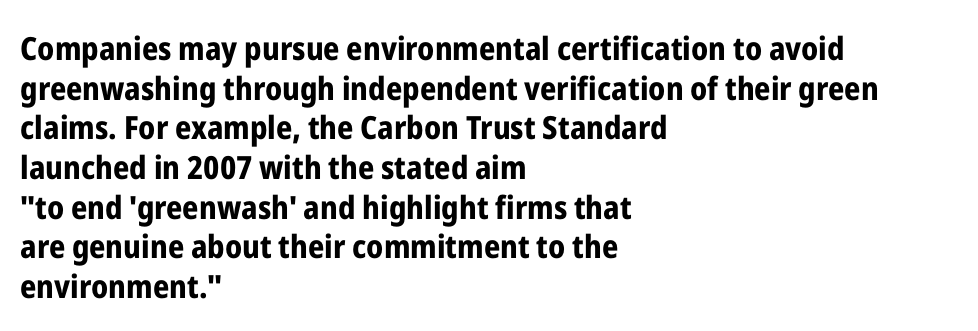
The image shows 32 px bold, condensed sans-serif type, upright; set left-aligned, line spacing 1.24x, normal letter spacing, not underlined; low stroke contrast and a medium x-height.
